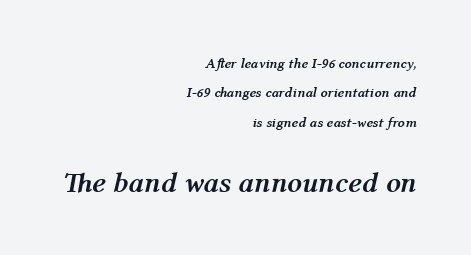
Notice how thick the strokes are: this is what a full bold looks like. The specimen reads as italic at a glance. Does the copy run flush right? Yes — the right margin is perfectly even. Is this a fixed-width face? No — the glyphs have proportional, varying widths. The following chunk of copy outweighs the initial chunk in type size. In terms of letterspacing, this is plain default setting.
